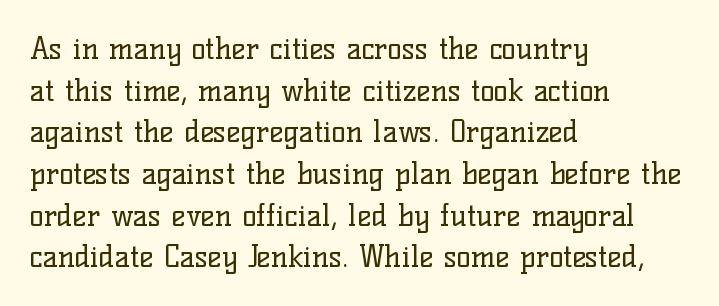
{"serif": "yes", "italic": "no", "bold": "no", "weight": "regular", "width": "normal", "stroke_contrast": "low", "x_height": "medium", "monospaced": "no", "underline": "no", "align": "left", "line_spacing": "normal", "line_spacing_ratio": 1.39, "letter_spacing": "normal", "letter_spacing_em": 0.0, "glyph_px": 30}
